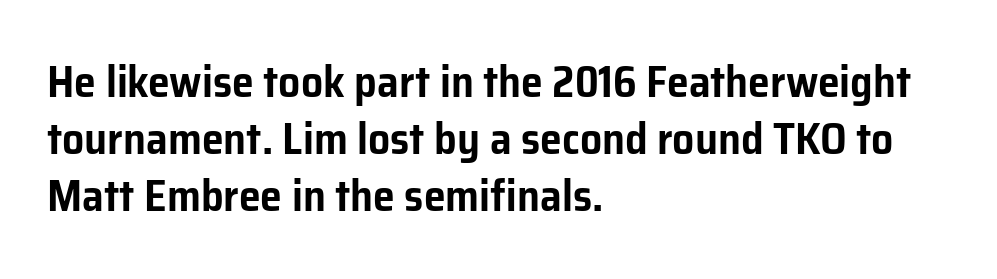
Type without underlining. Characters remain perfectly vertical along every line. This sample has the flowing, uneven cadence of proportional lettering. What's the leading like? Ordinary, nothing unusual. This rendering leaves character spacing at its baseline value. The ragged edge is on the right, which tells us the setting is flush left.
